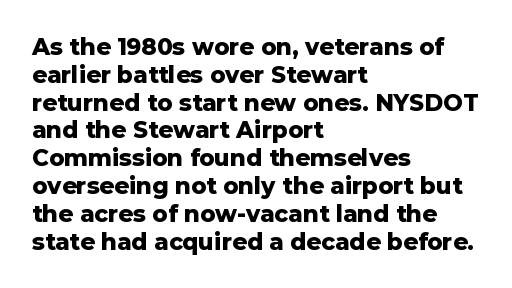
{"italic": "no", "bold": "yes", "underline": "no", "align": "left", "line_spacing_ratio": 1.21, "letter_spacing": "normal", "letter_spacing_em": 0.0, "glyph_px": 23}
